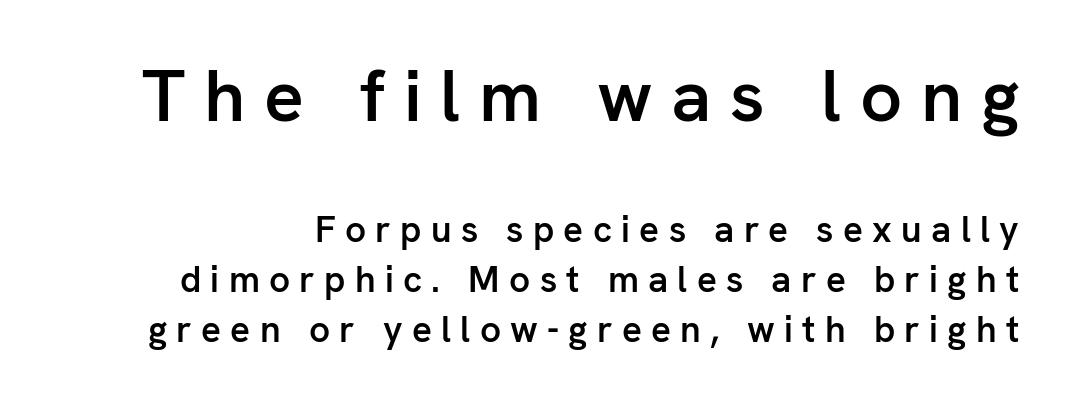
The passage shown is not underscored anywhere. Varying glyph widths throughout — classic text-font behaviour. Caption: semibold face, moderately heavy strokes. The passage shown begins with its larger block and ends with its smaller one. Upright lettering throughout. Regarding leading, the lines here are spaced in the standard way.
